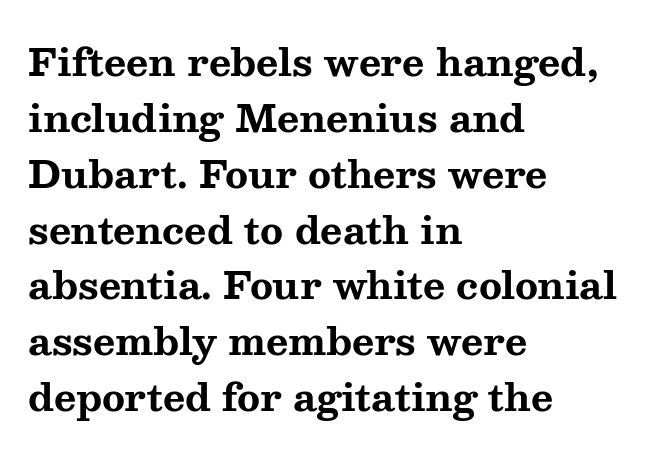
{"serif": "yes", "italic": "no", "bold": "yes", "weight": "bold", "width": "wide", "stroke_contrast": "medium", "x_height": "medium", "monospaced": "no", "underline": "no", "align": "left", "line_spacing": "normal", "line_spacing_ratio": 1.47, "letter_spacing": "normal", "letter_spacing_em": 0.0, "glyph_px": 38}
